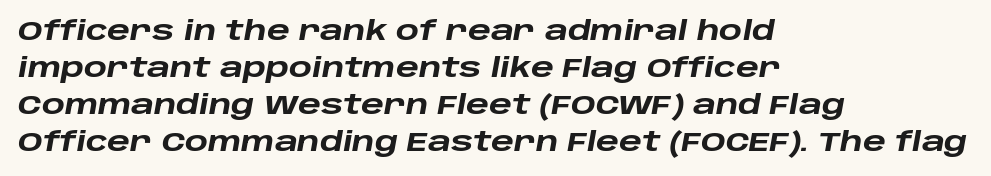
{"italic": "yes", "lean": "right", "slant_degrees": 10, "bold": "yes", "underline": "no", "align": "left", "line_spacing": "normal", "line_spacing_ratio": 1.37, "letter_spacing": "normal", "letter_spacing_em": 0.0, "glyph_px": 27}
